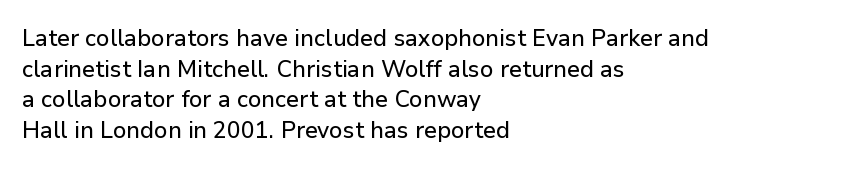
A typesetter would call this leading conventional body-copy spacing. No italicization has been applied; the sample stays upright. Tracking value appears to be zero — textbook default spacing. Short and long lines alike share a common starting point at left. Decoration check: the copy has no underline.
